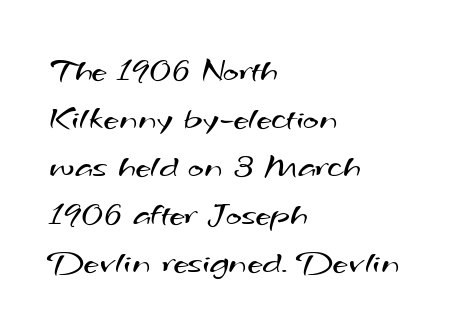
{"serif": "no", "bold": "no", "weight": "regular", "width": "wide", "stroke_contrast": "medium", "x_height": "small", "monospaced": "no", "underline": "no", "align": "left", "line_spacing": "normal", "line_spacing_ratio": 1.41, "letter_spacing": "normal", "letter_spacing_em": 0.0, "glyph_px": 34}
